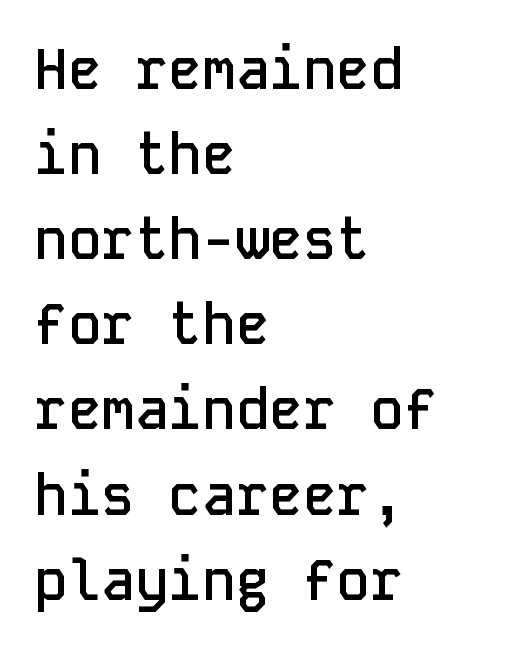
The vertical gap from one line to the next is medium. The characters display no serif detailing; their extremities are plain. You could count columns in this text — the font is strictly monospaced. Short and long lines alike share a common starting point at left. Tall strokes in this sample are plumb rather than angled.
